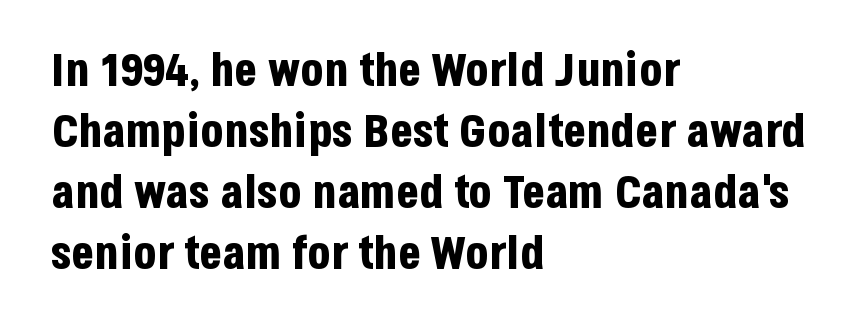
The strip under each line holds only bare page. The rendering uses natural spacing where letterforms have individual widths. Every letter is thick-stroked: bold, no question. Students, note that the glyphs here touch the page at normal intervals. Are there feet on the stems? There aren't — it's a sans.
